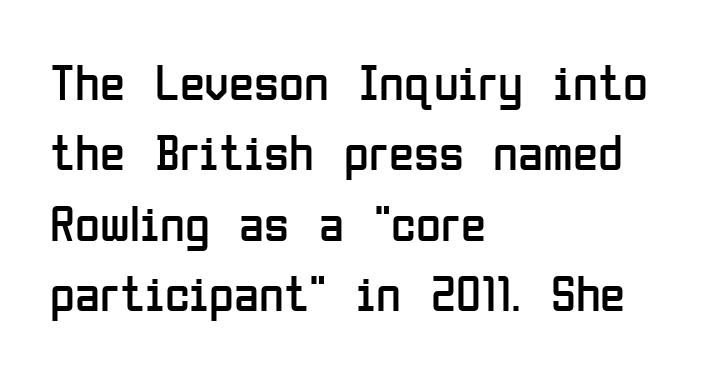
{"serif": "no", "italic": "no", "bold": "no", "weight": "regular", "width": "condensed", "stroke_contrast": "low", "x_height": "medium", "monospaced": "no", "underline": "no", "align": "left", "line_spacing": "normal", "line_spacing_ratio": 1.38, "letter_spacing": "normal", "letter_spacing_em": 0.0, "glyph_px": 51}
